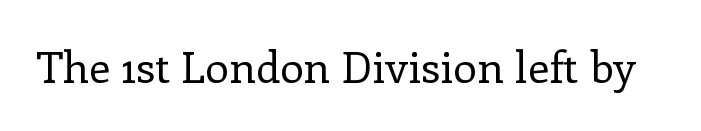
Unlike italic type, these characters show no tilt at all. Beneath every word, the page is bare. Proportional: the letters do not fall into vertical columns. The type family on display is of the serif kind. Stems and bowls with no extra thickness — not bold. Each word holds together tightly as a unit, with standard inter-letter gaps.
